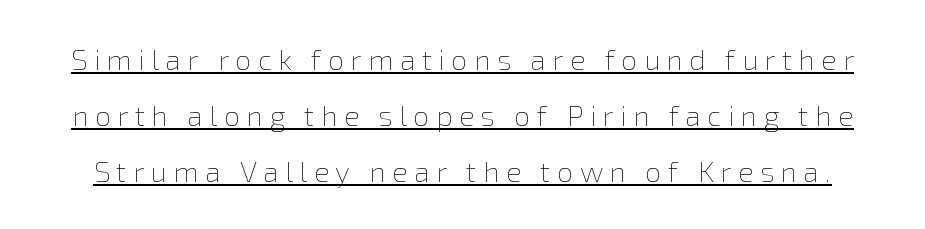
The image shows 29 px thin type, upright; set loose line spacing (1.93x), unusually wide letter spacing (+0.22 em), underlined; low stroke contrast and a medium x-height.
